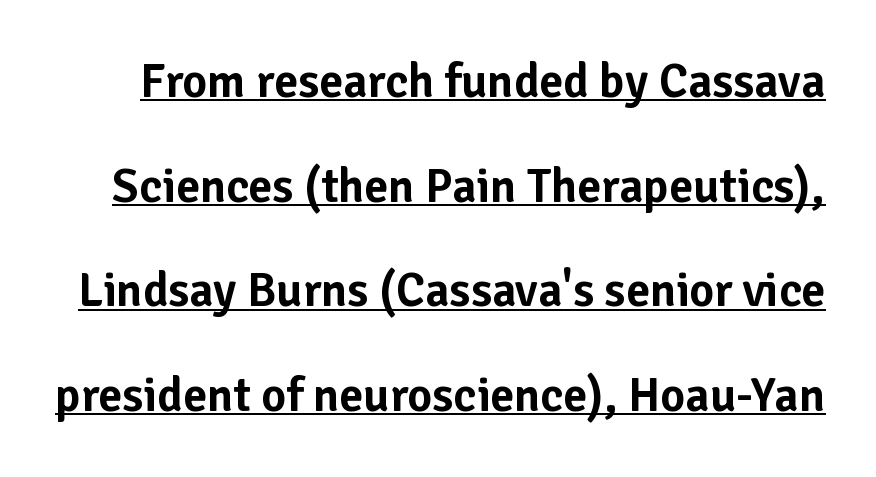
The image shows 48 px sans-serif type, upright; set loose line spacing (2.18x), normal letter spacing, underlined; low stroke contrast and a medium x-height.
